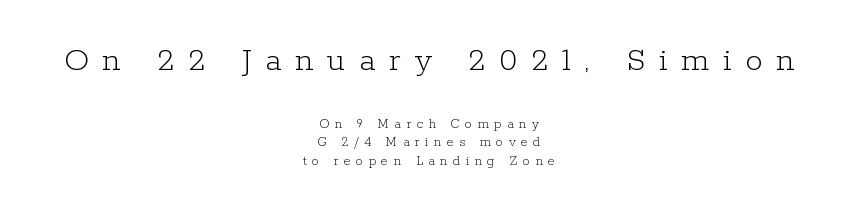
The image shows 35 px light serif type, upright; set centered, normal line spacing (1.33x), unusually wide letter spacing (+0.39 em), not underlined; the first (top) block is 2.5x larger; low stroke contrast and a medium x-height.
